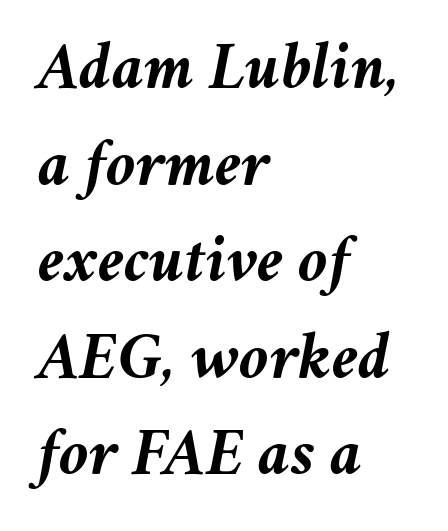
The image shows 68 px semibold type, italic (leaning right); set left-aligned, normal line spacing (1.42x), normal letter spacing, not underlined; medium stroke contrast and a medium x-height.
